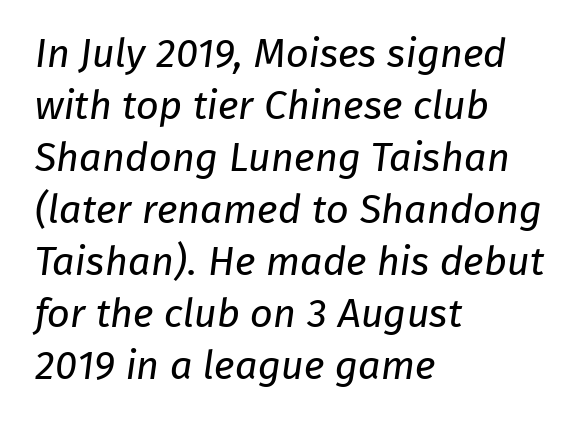
Q: Is the text bold? A: No.
Q: Is the typeface a serif or a sans-serif typeface? A: Sans-serif.
Q: Is the text underlined? A: No.
Q: How is the paragraph aligned? A: Left-aligned.
Q: Is the spacing between letters normal or unusually wide? A: Normal.
Q: Is the spacing between lines tight, normal or loose? A: Normal.
Q: Width (condensed, normal, or wide)? A: Normal.
Q: Stroke contrast? A: Low.
Q: x-height? A: Medium.
Q: Monospaced? A: No.
